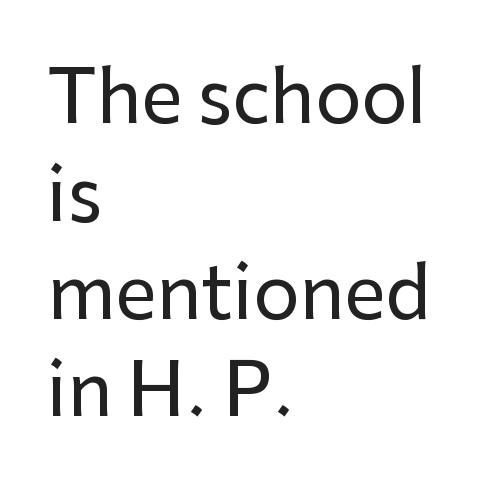
Q: Is the text italic (slanted)? A: No, it is upright.
Q: Is the typeface a serif or a sans-serif typeface? A: Sans-serif.
Q: Is the text underlined? A: No.
Q: How is the paragraph aligned? A: Left-aligned.
Q: Is the spacing between letters normal or unusually wide? A: Normal.
Q: Is the spacing between lines tight, normal or loose? A: Normal.
Q: Width (condensed, normal, or wide)? A: Normal.
Q: Stroke contrast? A: Low.
Q: x-height? A: Medium.
Q: Monospaced? A: No.
